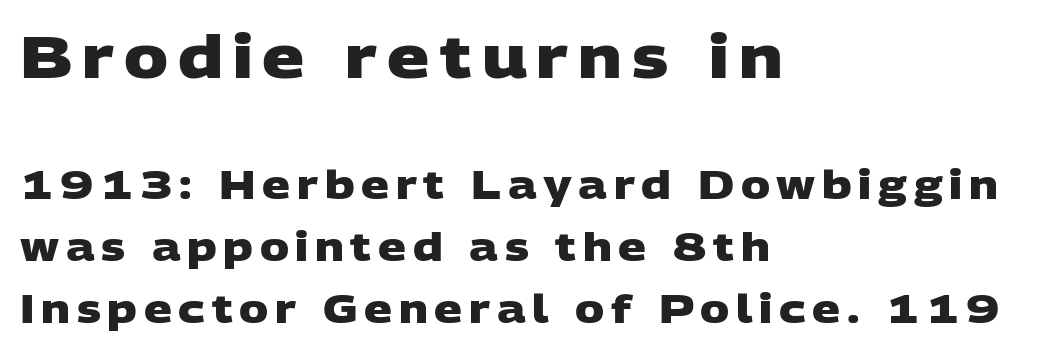
{"serif": "no", "bold": "yes", "weight": "heavy", "width": "wide", "stroke_contrast": "low", "x_height": "large", "monospaced": "no", "underline": "no", "align": "left", "line_spacing": "normal", "line_spacing_ratio": 1.59, "larger_block": "first", "size_ratio": 1.51, "glyph_px": 59}
